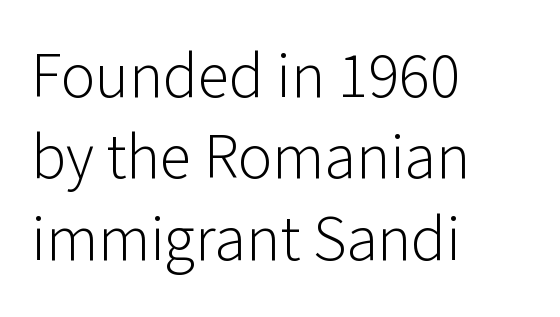
The letters stand upright; this is a roman face. The block of text has a typical density, with ordinary space between rows. Bold? No — there's no thickening of the strokes. Observe the absence of serifs on each vertical stroke in this sample. Clear beneath every line of the passage. The letterforms sit shoulder to shoulder at normal distance.
